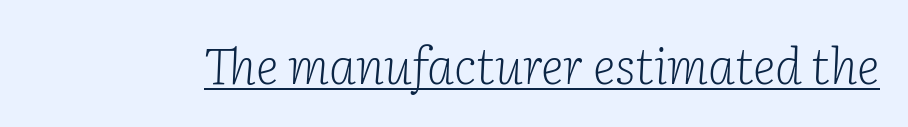
The image shows 49 px light serif type, italic (leaning right); set normal letter spacing, underlined; low stroke contrast and a medium x-height.
